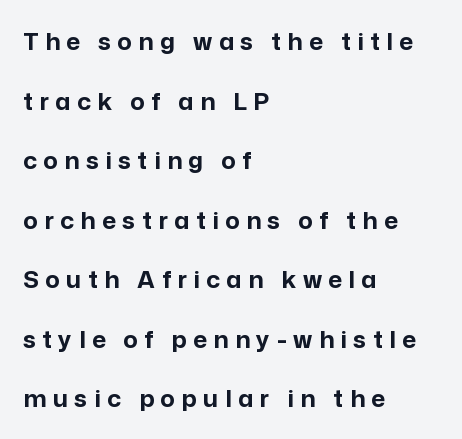
The image shows 24 px bold type, upright; set left-aligned, loose line spacing (2.48x), unusually wide letter spacing (+0.27 em), not underlined.
